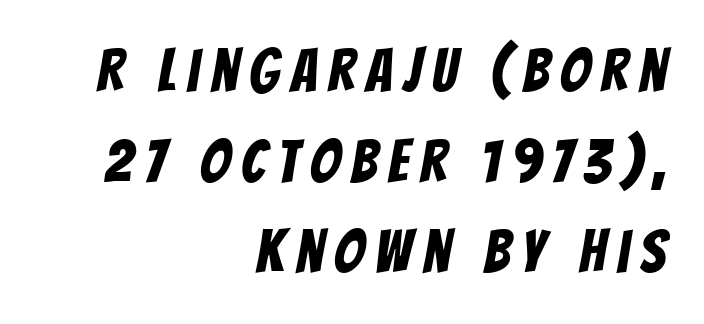
The image shows 60 px condensed sans-serif type; set right-aligned, normal line spacing (1.51x), not underlined; low stroke contrast and a large x-height.
